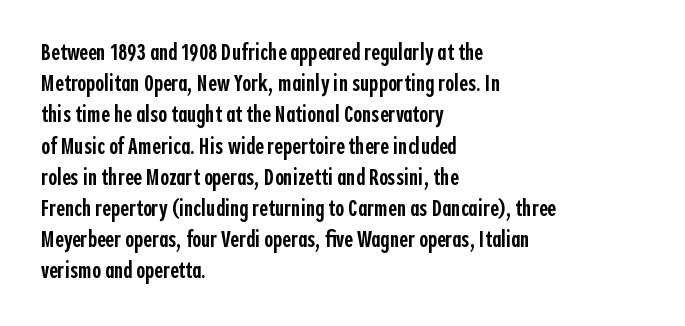
{"italic": "no", "bold": "semi", "underline": "no", "align": "left", "line_spacing": "normal", "line_spacing_ratio": 1.3, "letter_spacing": "normal", "letter_spacing_em": 0.0, "glyph_px": 24}
